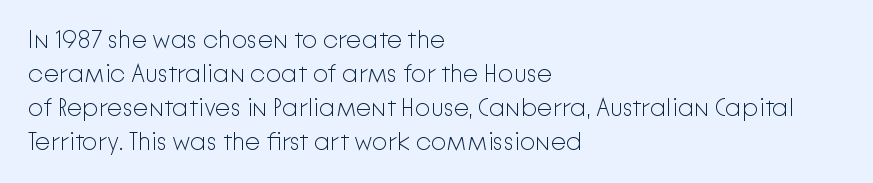
Q: Is the text bold? A: No.
Q: Is the text italic (slanted)? A: No, it is upright.
Q: Is the text underlined? A: No.
Q: How is the paragraph aligned? A: Left-aligned.
Q: Is the spacing between letters normal or unusually wide? A: Normal.
Q: Is the spacing between lines tight, normal or loose? A: Normal.
